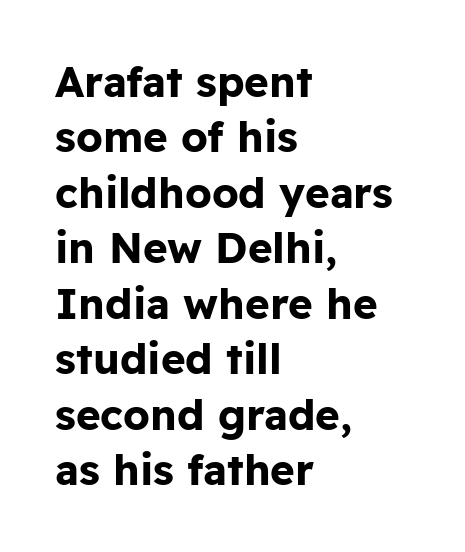
{"serif": "no", "italic": "no", "bold": "yes", "weight": "bold", "width": "normal", "stroke_contrast": "low", "x_height": "medium", "monospaced": "no", "underline": "no", "align": "left", "line_spacing": "normal", "line_spacing_ratio": 1.32, "letter_spacing": "normal", "letter_spacing_em": 0.0, "glyph_px": 42}
